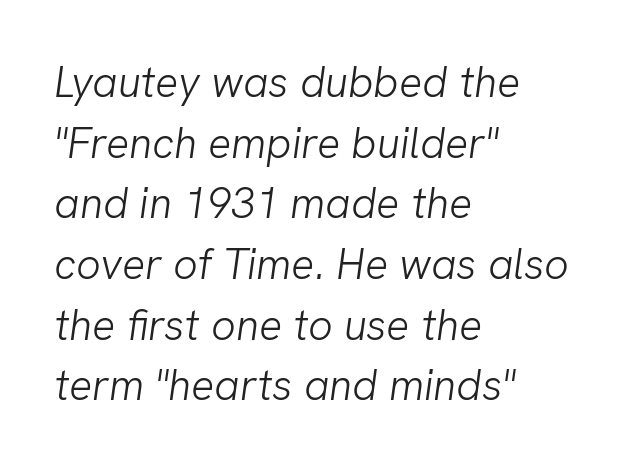
Q: Is the text bold? A: No.
Q: Is the typeface a serif or a sans-serif typeface? A: Sans-serif.
Q: Is the text underlined? A: No.
Q: How is the paragraph aligned? A: Left-aligned.
Q: Is the spacing between letters normal or unusually wide? A: Normal.
Q: Is the spacing between lines tight, normal or loose? A: Normal.
Q: Width (condensed, normal, or wide)? A: Normal.
Q: Stroke contrast? A: Low.
Q: x-height? A: Medium.
Q: Monospaced? A: No.
